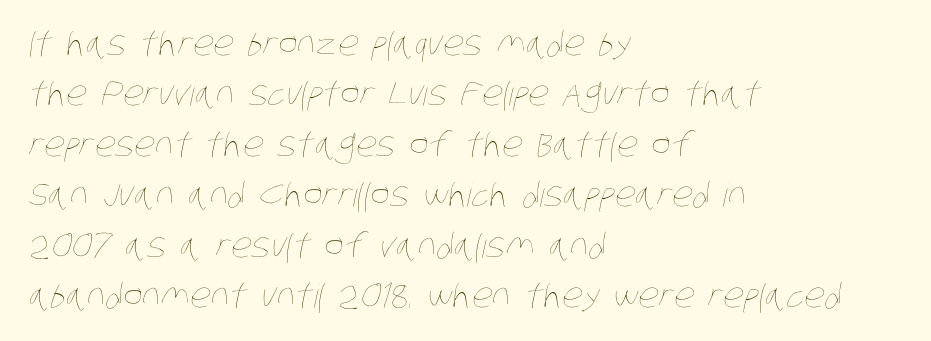
The image shows 33 px thin, condensed type; set left-aligned, normal line spacing (1.53x), normal letter spacing, not underlined; low stroke contrast and a large x-height.
